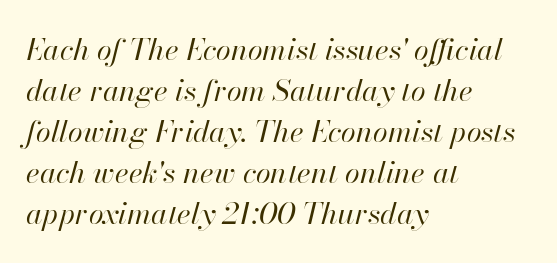
The image shows 30 px regular-weight type, italic (leaning right); set left-aligned, normal line spacing (1.37x), normal letter spacing, not underlined; high stroke contrast and a small x-height.
